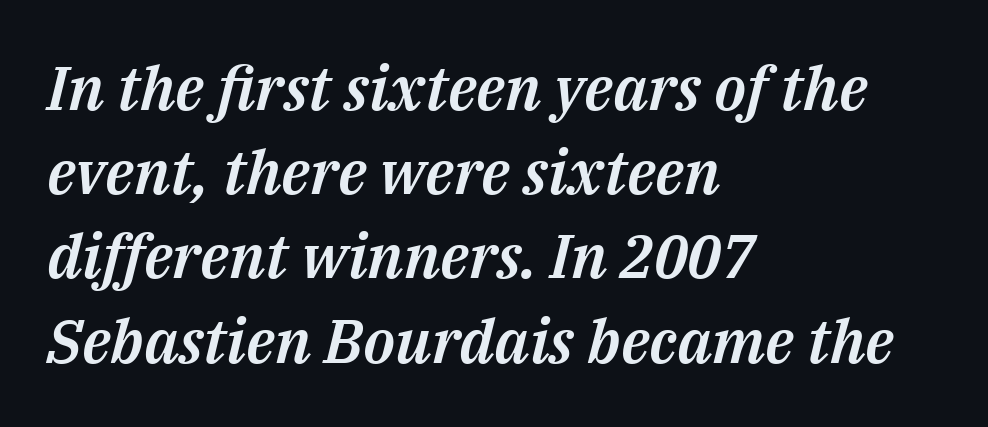
The lines sit at an ordinary, default distance from one another. If you drew a line through each stem, it would be angled. Note the varied advance widths — an 'i' is clearly narrower than an 'm'. Unmarked baselines from the first word to the last. Compared with typical body copy, the letter spacing here is the same.
